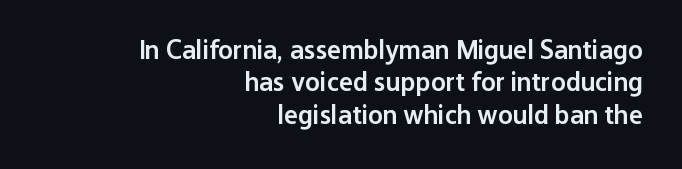
This rendering features lettering with no underline. Does the weight exceed regular? Yes, but only to semibold. Tall strokes in this sample are plumb rather than angled. Standard letterfit; no display-style spreading of the glyphs. Where is the straight margin? On the right.
